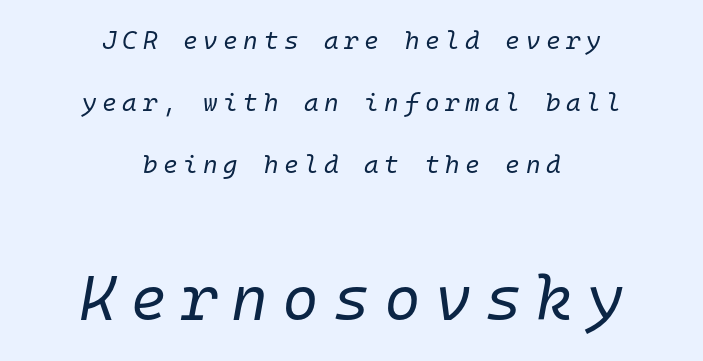
Q: Is the text bold? A: No.
Q: Is the text italic (slanted)? A: Yes, it leans right by about 10 degrees.
Q: Is the text underlined? A: No.
Q: How is the paragraph aligned? A: Centered.
Q: Is the spacing between letters normal or unusually wide? A: Unusually wide.
Q: Is the spacing between lines tight, normal or loose? A: Loose.
Q: Which block of text is set in a larger size, the first (top) or the second (bottom)? A: The second (bottom) one.
Q: Width (condensed, normal, or wide)? A: Normal.
Q: Stroke contrast? A: Low.
Q: x-height? A: Medium.
Q: Monospaced? A: Yes.
